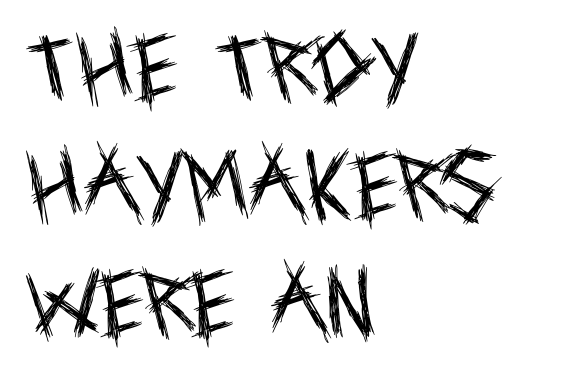
The image shows 76 px regular-weight, condensed sans-serif type, upright; set left-aligned, normal line spacing (1.55x), normal letter spacing, not underlined; a large x-height.
